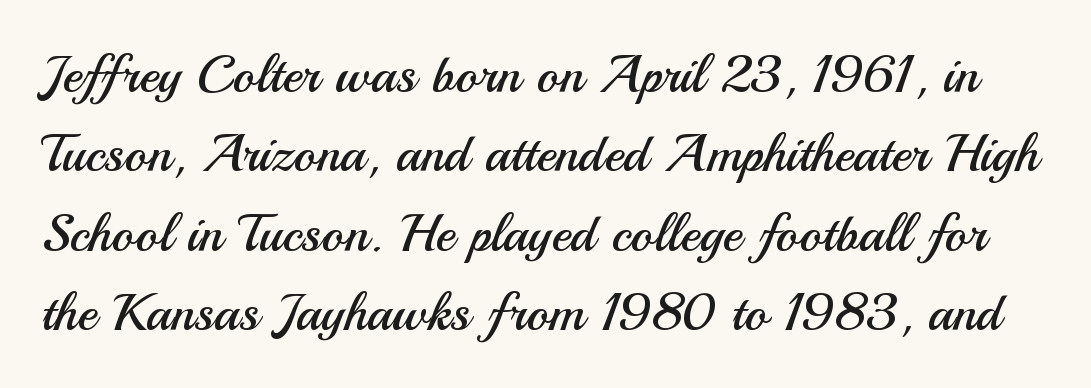
{"serif": "no", "bold": "no", "weight": "regular", "width": "normal", "stroke_contrast": "medium", "x_height": "small", "monospaced": "no", "underline": "no", "line_spacing": "normal", "line_spacing_ratio": 1.5, "letter_spacing": "normal", "letter_spacing_em": 0.0, "glyph_px": 53}
